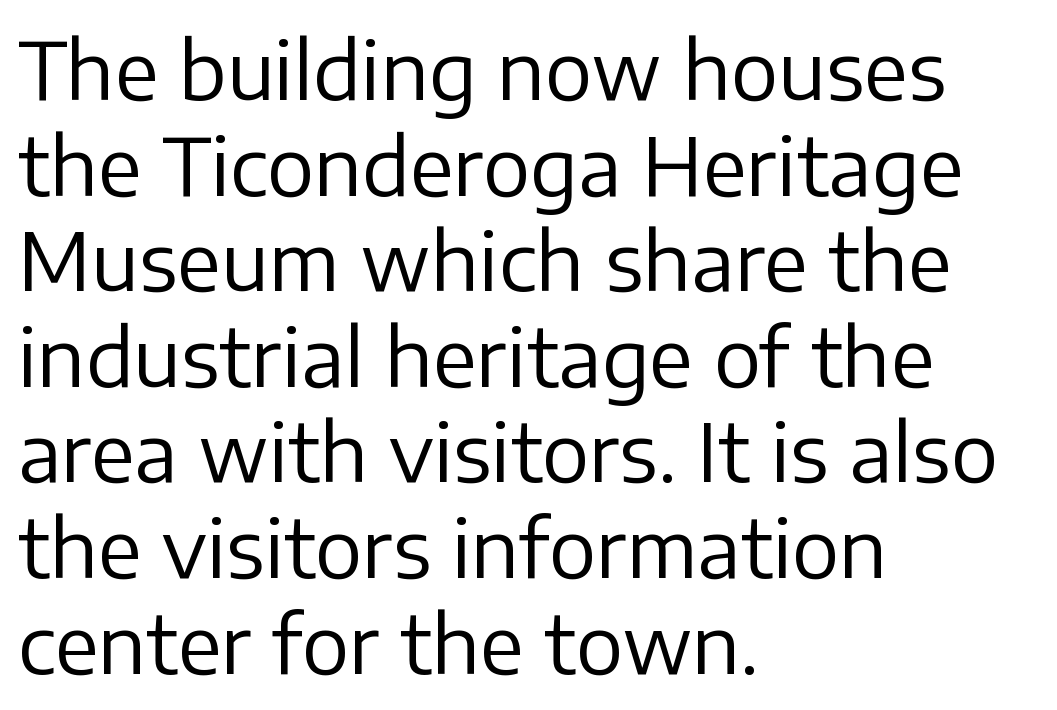
The image shows 79 px regular-weight sans-serif type, upright; set left-aligned, line spacing 1.21x, normal letter spacing, not underlined; low stroke contrast and a medium x-height.
